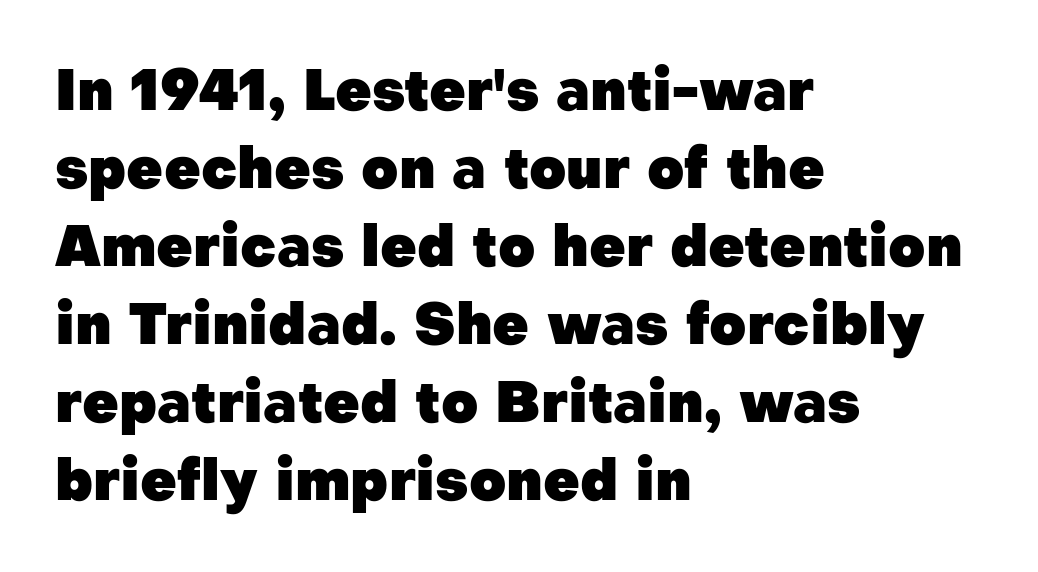
When letters stand straight like this, we call the style roman or upright. The space beneath each line is pristine and unruled. Varying glyph widths throughout — classic text-font behaviour. The paragraph shown leans on its left margin. Heavy-handed strokes throughout: this text is bold.
